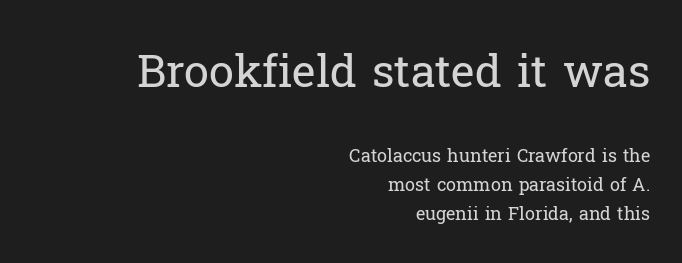
{"serif": "yes", "italic": "no", "bold": "no", "weight": "regular", "width": "normal", "stroke_contrast": "low", "x_height": "medium", "monospaced": "no", "underline": "no", "align": "right", "line_spacing": "normal", "line_spacing_ratio": 1.6, "letter_spacing": "normal", "letter_spacing_em": 0.0, "larger_block": "first", "size_ratio": 2.5, "glyph_px": 45}
